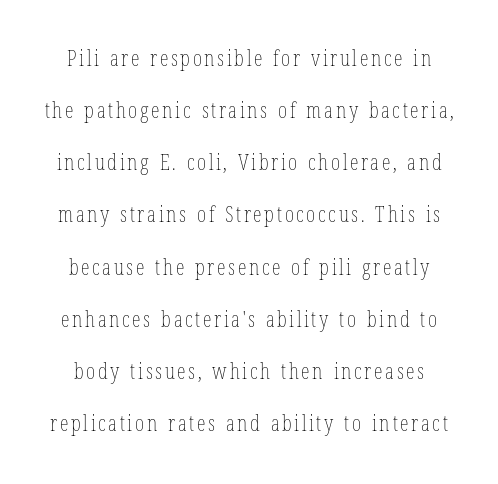
The image shows 22 px text type, upright; set loose line spacing (2.37x), not underlined.
